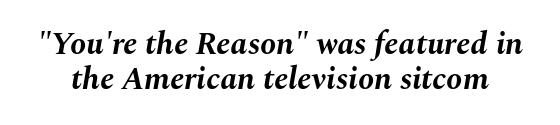
The image shows 32 px bold type, italic (leaning right); set tight line spacing (1.1x), normal letter spacing, not underlined; medium stroke contrast and a medium x-height.
